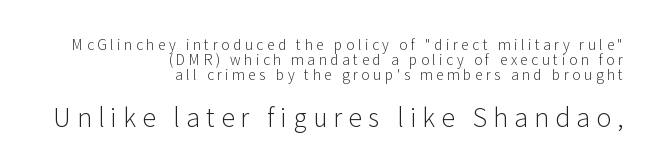
Q: Is the text bold? A: No.
Q: Is the text italic (slanted)? A: No, it is upright.
Q: Is the text underlined? A: No.
Q: How is the paragraph aligned? A: Right-aligned.
Q: Is the spacing between letters normal or unusually wide? A: Unusually wide.
Q: Is the spacing between lines tight, normal or loose? A: Tight.
Q: Which block of text is set in a larger size, the first (top) or the second (bottom)? A: The second (bottom) one.
